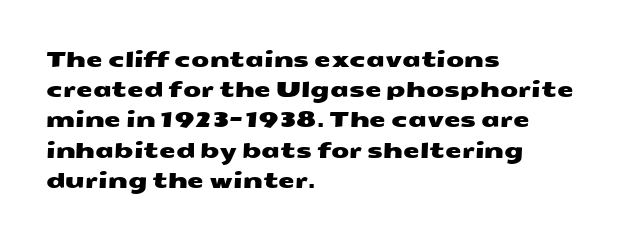
Q: Is the text underlined? A: No.
Q: How is the paragraph aligned? A: Left-aligned.
Q: Is the spacing between letters normal or unusually wide? A: Normal.
Q: Is the spacing between lines tight, normal or loose? A: Normal.
